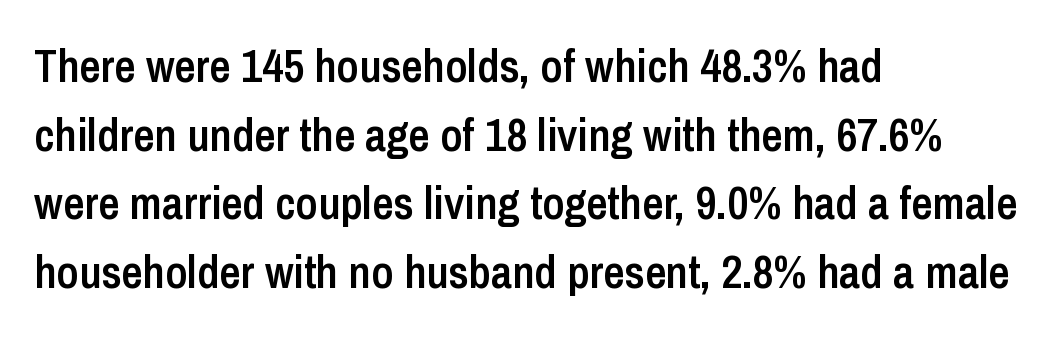
The image shows 46 px semibold, condensed sans-serif type, upright; set left-aligned, normal line spacing (1.49x), normal letter spacing, not underlined; low stroke contrast and a medium x-height.
